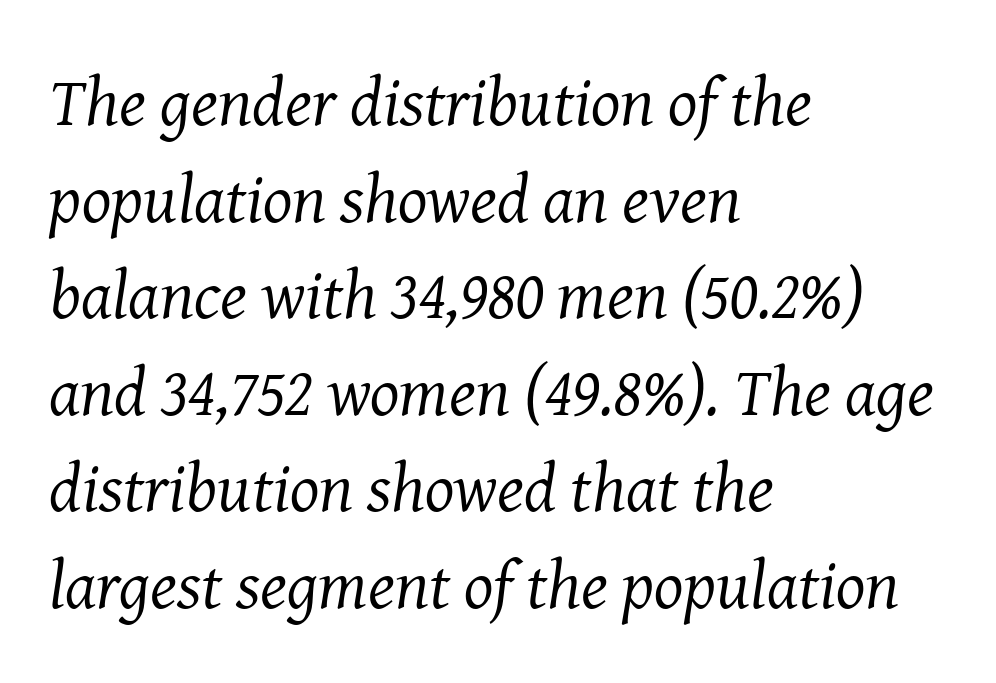
Proportional: the letters do not fall into vertical columns. The rows are spaced the way most documents space them. Tracking here is standard; glyphs follow each other at the usual distance. Stem width sits at or under what a default text font uses. Letterform terminals end in serifs throughout the passage.
